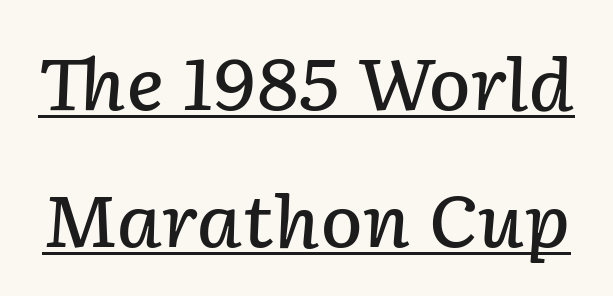
The image shows 71 px semibold type, italic (leaning right); set loose line spacing (1.93x), normal letter spacing, underlined; low stroke contrast and a medium x-height.
